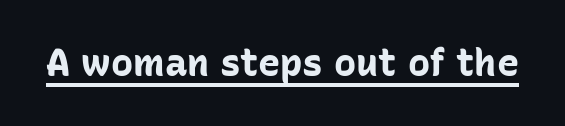
{"serif": "no", "italic": "no", "bold": "yes", "weight": "bold", "width": "normal", "stroke_contrast": "low", "x_height": "medium", "monospaced": "no", "underline": "yes", "letter_spacing": "normal", "letter_spacing_em": 0.0, "glyph_px": 37}
